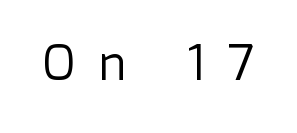
{"serif": "no", "italic": "no", "bold": "no", "weight": "regular", "width": "normal", "stroke_contrast": "low", "x_height": "medium", "monospaced": "no", "underline": "no", "letter_spacing": "wide", "letter_spacing_em": 0.47, "glyph_px": 49}
